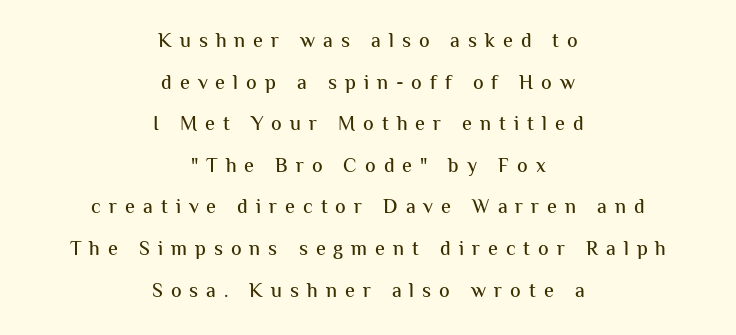
The image shows 20 px text type, upright; set centered, loose line spacing (2.08x), unusually wide letter spacing (+0.4 em), not underlined.
